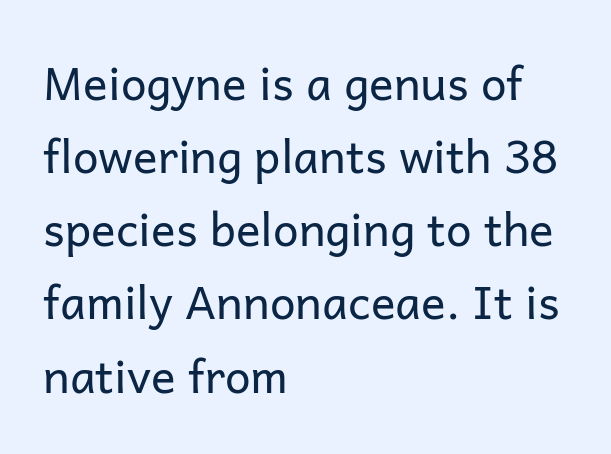
The image shows 46 px regular-weight sans-serif type, upright; set left-aligned, normal line spacing (1.59x), normal letter spacing, not underlined; low stroke contrast and a medium x-height.
